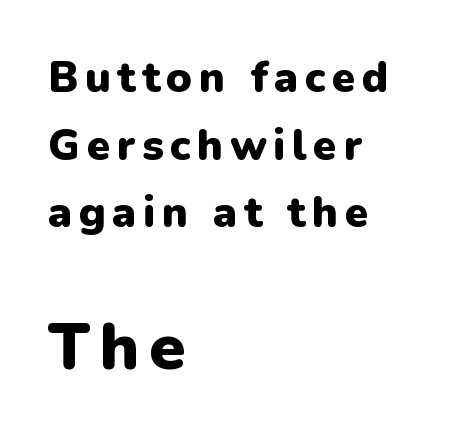
Scale increases going downward across the two blocks. Italic? Not at all — the glyphs are vertical. A sans-serif font was chosen for this passage. Varying glyph widths throughout — classic text-font behaviour.
